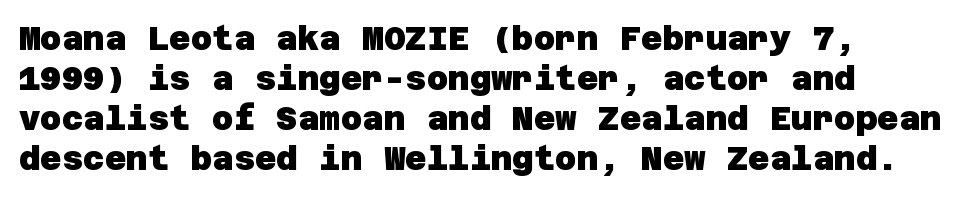
The tracking reads as untouched default to a designer's eye. The space directly below the letters is spotless. What kind of face is this? One without serifs — a sans. The setting favours the left margin, as ordinary paragraphs usually do. A full-strength bold gives these letters their thick strokes.
